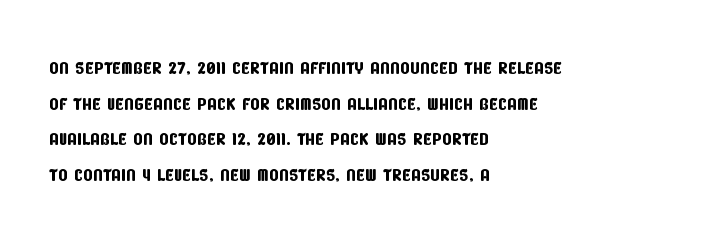
{"underline": "no", "align": "left", "line_spacing": "normal", "line_spacing_ratio": 1.43, "letter_spacing": "normal", "letter_spacing_em": 0.0, "glyph_px": 25}
